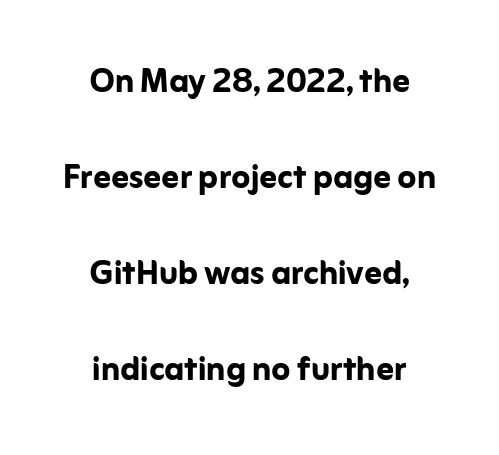
The image shows 43 px semibold sans-serif type, upright; set centered, loose line spacing (2.23x), normal letter spacing, not underlined; low stroke contrast and a medium x-height.
